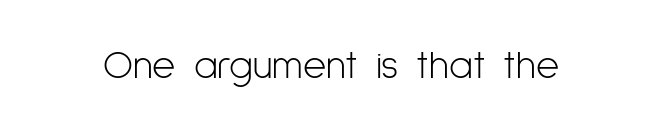
Q: Is the text bold? A: No.
Q: Is the text italic (slanted)? A: No, it is upright.
Q: Is the typeface a serif or a sans-serif typeface? A: Sans-serif.
Q: Is the text underlined? A: No.
Q: Is the spacing between letters normal or unusually wide? A: Normal.
Q: Width (condensed, normal, or wide)? A: Condensed.
Q: Stroke contrast? A: Low.
Q: x-height? A: Medium.
Q: Monospaced? A: No.
